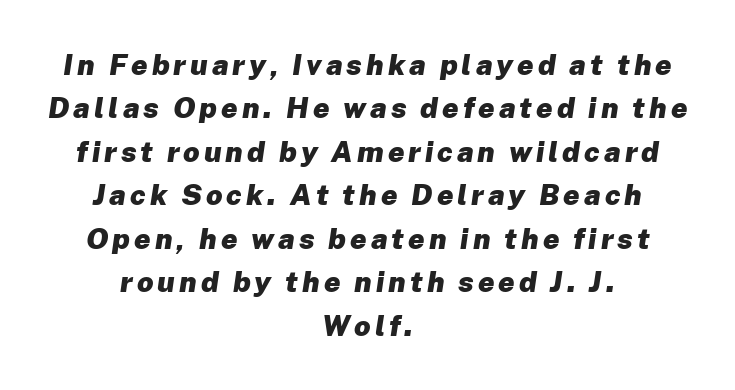
Q: Is the text bold? A: Yes.
Q: Is the text italic (slanted)? A: Yes, it leans right by about 8 degrees.
Q: Is the text underlined? A: No.
Q: How is the paragraph aligned? A: Centered.
Q: Is the spacing between lines tight, normal or loose? A: Normal.
Q: Width (condensed, normal, or wide)? A: Normal.
Q: Stroke contrast? A: Low.
Q: x-height? A: Medium.
Q: Monospaced? A: No.
